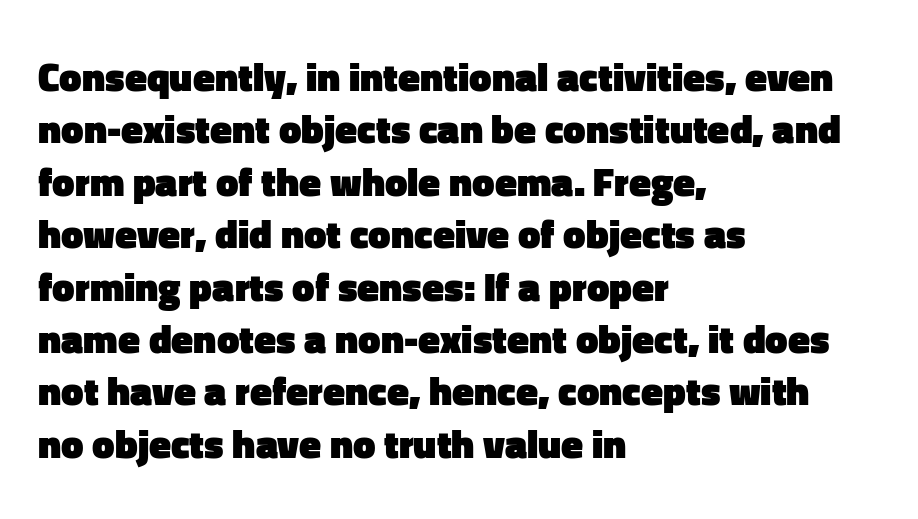
Every row of glyphs begins at an identical x-position on the left. A typesetter would call this leading conventional body-copy spacing. This is roman type, the default non-slanted kind. Is the type bold? Yes — the strokes are clearly thick and heavy.
